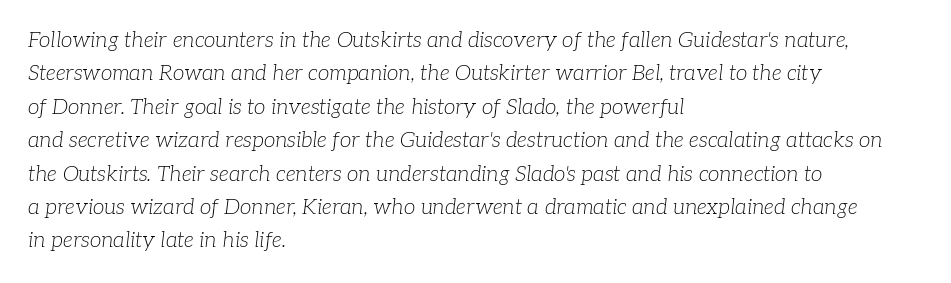
{"italic": "yes", "lean": "right", "slant_degrees": 7, "bold": "no", "underline": "no", "align": "left", "line_spacing": "normal", "line_spacing_ratio": 1.59, "letter_spacing": "normal", "letter_spacing_em": 0.0, "glyph_px": 21}
